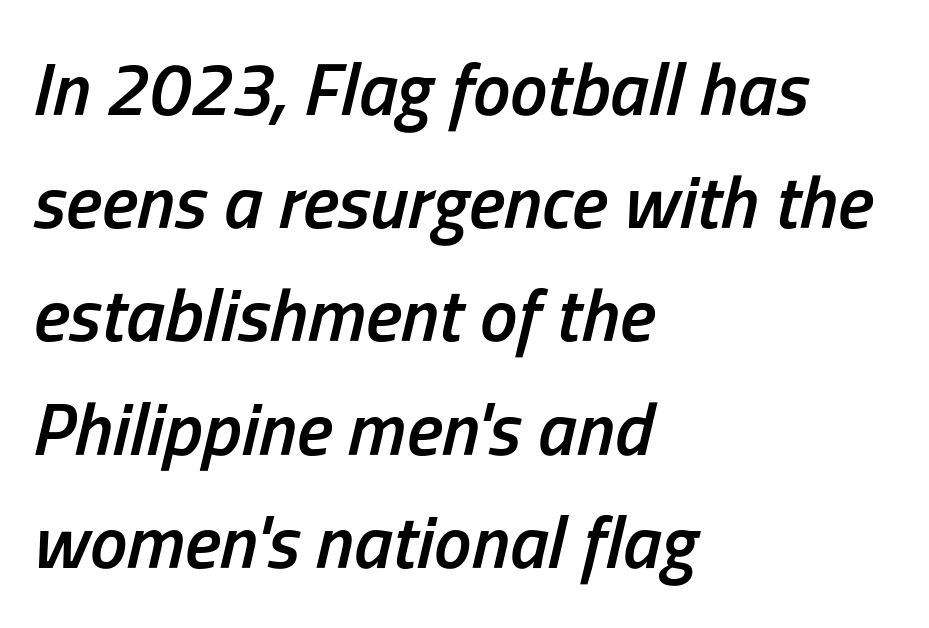
The image shows 75 px semibold, condensed type, italic (leaning right); set left-aligned, normal line spacing (1.51x), normal letter spacing, not underlined; low stroke contrast and a medium x-height.
